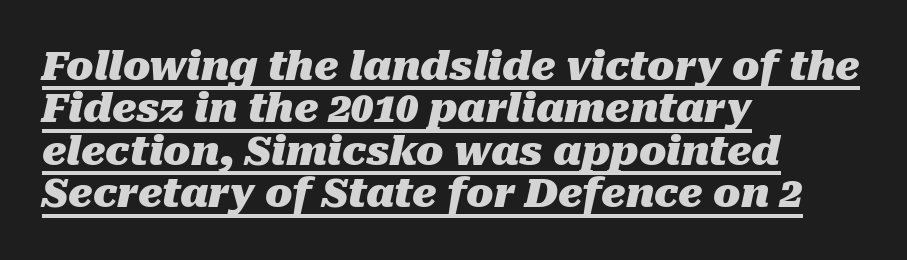
Q: Is the text bold? A: Yes.
Q: Is the text italic (slanted)? A: Yes, it leans right by about 10 degrees.
Q: Is the text underlined? A: Yes.
Q: How is the paragraph aligned? A: Left-aligned.
Q: Is the spacing between letters normal or unusually wide? A: Normal.
Q: Is the spacing between lines tight, normal or loose? A: Tight.
Q: Width (condensed, normal, or wide)? A: Normal.
Q: Stroke contrast? A: Medium.
Q: x-height? A: Medium.
Q: Monospaced? A: No.
